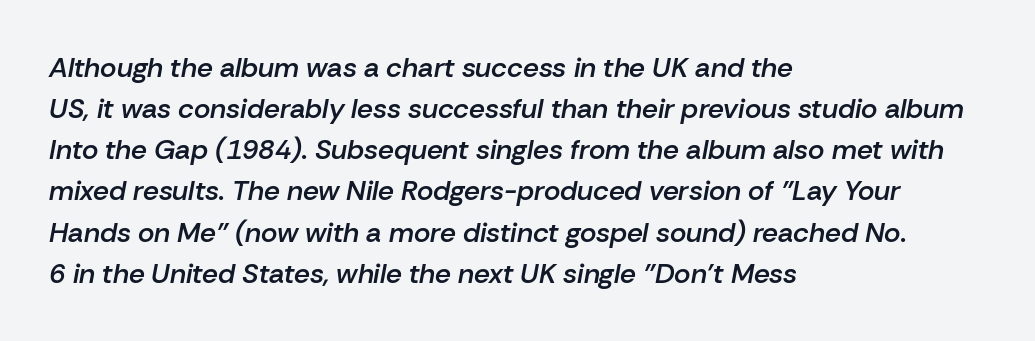
Q: Is the text bold? A: Semi-bold.
Q: Is the text italic (slanted)? A: Yes, it leans right by about 10 degrees.
Q: Is the text underlined? A: No.
Q: How is the paragraph aligned? A: Left-aligned.
Q: Is the spacing between letters normal or unusually wide? A: Normal.
Q: Is the spacing between lines tight, normal or loose? A: Normal.
Q: Width (condensed, normal, or wide)? A: Normal.
Q: Stroke contrast? A: Low.
Q: x-height? A: Medium.
Q: Monospaced? A: No.
